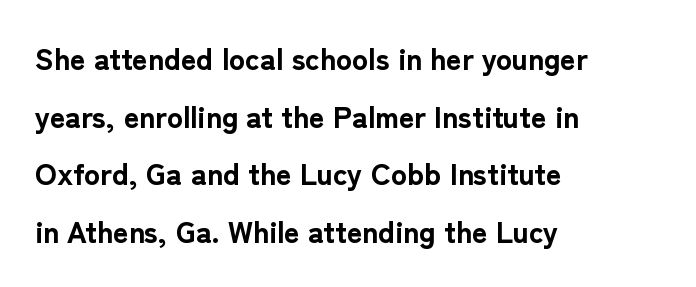
The image shows 30 px bold sans-serif type, upright; set left-aligned, loose line spacing (1.92x), normal letter spacing, not underlined; low stroke contrast and a medium x-height.
